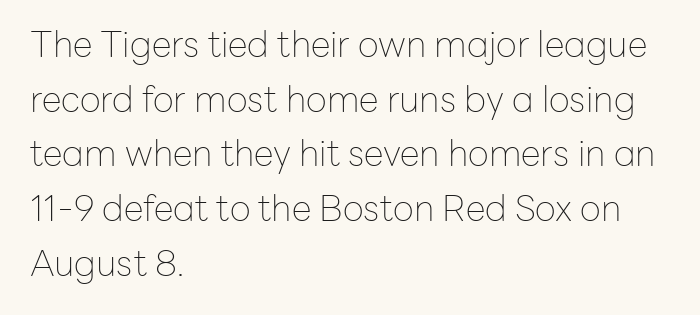
Q: Is the text bold? A: No.
Q: Is the text italic (slanted)? A: No, it is upright.
Q: Is the typeface a serif or a sans-serif typeface? A: Sans-serif.
Q: Is the text underlined? A: No.
Q: How is the paragraph aligned? A: Left-aligned.
Q: Is the spacing between letters normal or unusually wide? A: Normal.
Q: Is the spacing between lines tight, normal or loose? A: Normal.
Q: Width (condensed, normal, or wide)? A: Normal.
Q: Stroke contrast? A: Low.
Q: x-height? A: Medium.
Q: Monospaced? A: No.
